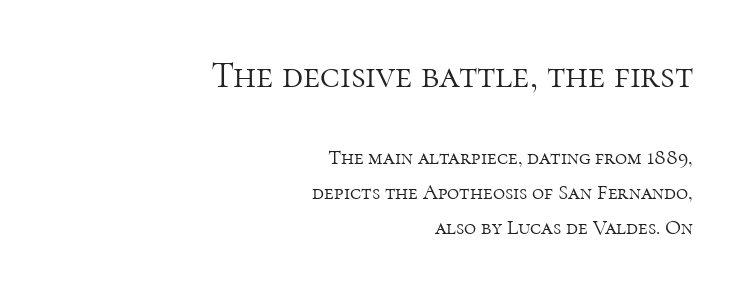
{"serif": "yes", "italic": "no", "bold": "no", "weight": "light", "width": "normal", "stroke_contrast": "high", "x_height": "medium", "monospaced": "no", "underline": "no", "align": "right", "line_spacing": "normal", "line_spacing_ratio": 1.68, "letter_spacing": "normal", "letter_spacing_em": 0.0, "larger_block": "first", "size_ratio": 1.76, "glyph_px": 37}
